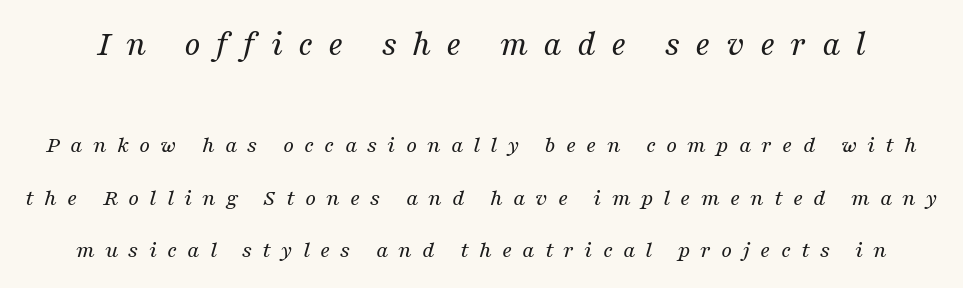
Q: Is the text bold? A: No.
Q: Is the text italic (slanted)? A: Yes, it leans right by about 16 degrees.
Q: Is the typeface a serif or a sans-serif typeface? A: Serif.
Q: Is the text underlined? A: No.
Q: Is the spacing between letters normal or unusually wide? A: Unusually wide.
Q: Is the spacing between lines tight, normal or loose? A: Loose.
Q: Which block of text is set in a larger size, the first (top) or the second (bottom)? A: The first (top) one.
Q: Width (condensed, normal, or wide)? A: Normal.
Q: Stroke contrast? A: Medium.
Q: x-height? A: Medium.
Q: Monospaced? A: No.
